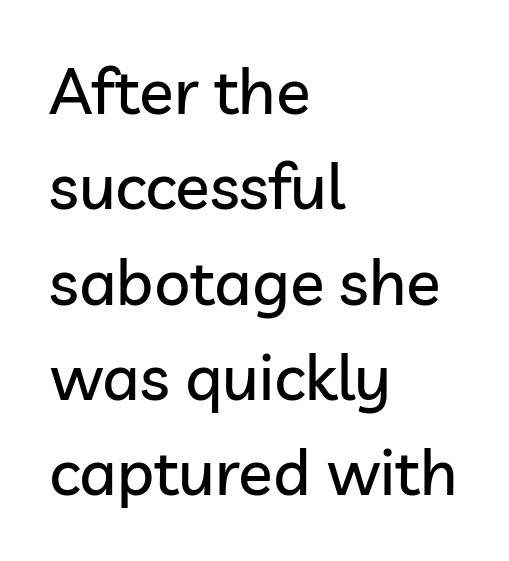
{"serif": "no", "italic": "no", "width": "normal", "stroke_contrast": "low", "x_height": "medium", "monospaced": "no", "underline": "no", "align": "left", "line_spacing": "normal", "line_spacing_ratio": 1.49, "letter_spacing": "normal", "letter_spacing_em": 0.0, "glyph_px": 64}
